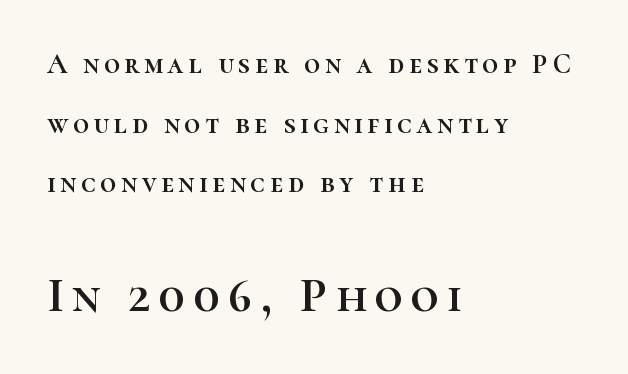
Q: Is the text italic (slanted)? A: No, it is upright.
Q: Is the text underlined? A: No.
Q: How is the paragraph aligned? A: Left-aligned.
Q: Is the spacing between lines tight, normal or loose? A: Loose.
Q: Which block of text is set in a larger size, the first (top) or the second (bottom)? A: The second (bottom) one.
Q: Width (condensed, normal, or wide)? A: Normal.
Q: Stroke contrast? A: High.
Q: x-height? A: Medium.
Q: Monospaced? A: No.
